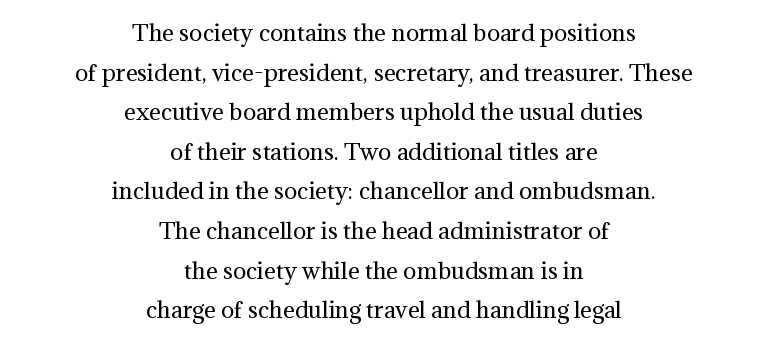
Q: Is the text bold? A: No.
Q: Is the text italic (slanted)? A: No, it is upright.
Q: Is the text underlined? A: No.
Q: How is the paragraph aligned? A: Centered.
Q: Is the spacing between letters normal or unusually wide? A: Normal.
